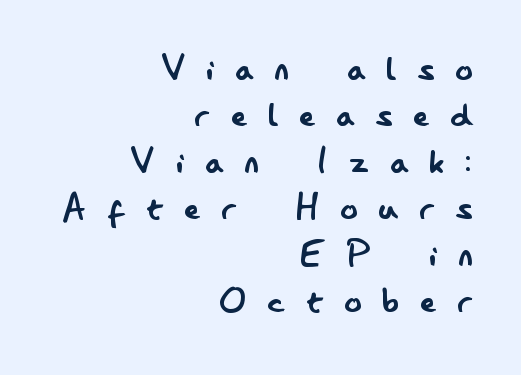
The glyphs in this specimen are sans serif. The tracking reads as deliberately expanded to a designer's eye. The strip under each line holds only bare page. Leading is clearly below the norm, producing a dense column.
